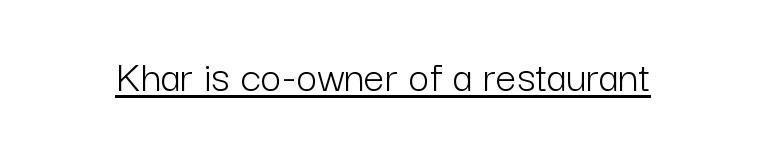
Is the stroke heavy? The answer is a plain regular-or-lighter. Note: no serifs on the glyphs. Every character sits straight up, as roman type does. You could not count columns in this text — the font is proportionally spaced. Every word sits above its own underline. The letters sit at their default tracking, neither squeezed nor spread.
